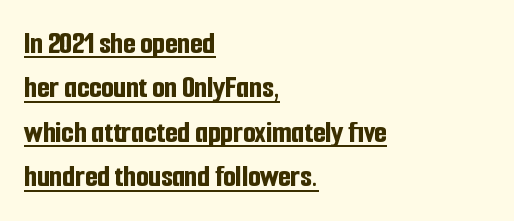
Honestly, the row spacing looks completely unremarkable. These words are printed bold, with thick strokes throughout. A typesetter would label this face a sans. Ordinary non-slanted type is in use.
